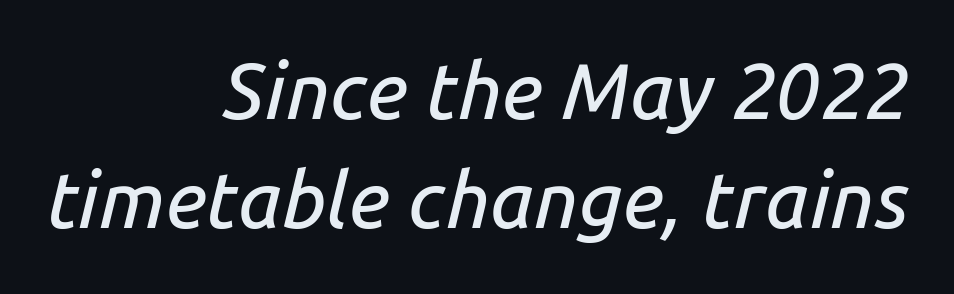
The image shows 79 px text type, italic (leaning right); set right-aligned, normal line spacing (1.38x), normal letter spacing, not underlined; low stroke contrast and a medium x-height.
